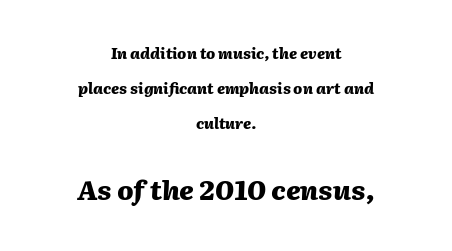
The image shows 27 px bold type, italic (leaning right); set centered, loose line spacing (2.35x), normal letter spacing, not underlined; the second (bottom) block is 1.8x larger.
